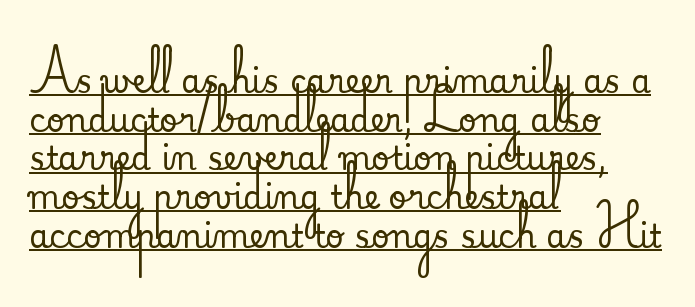
The image shows 32 px serif type, upright; set left-aligned, line spacing 1.21x, normal letter spacing, underlined; medium stroke contrast and a small x-height.
